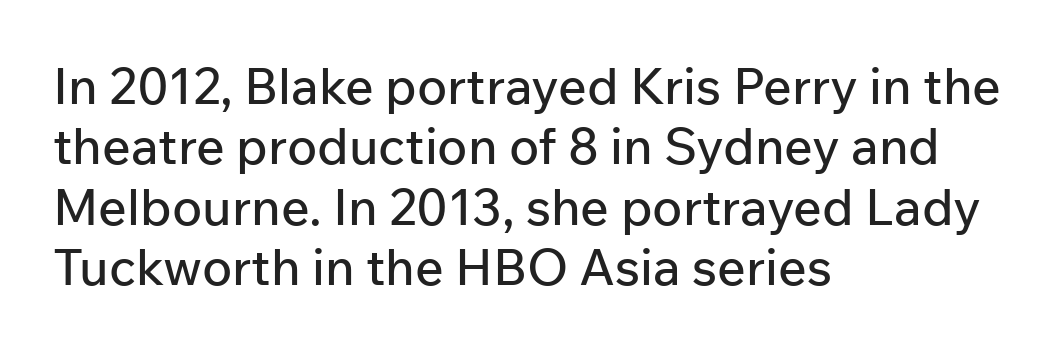
The image shows 50 px sans-serif type, upright; set left-aligned, line spacing 1.21x, normal letter spacing, not underlined; low stroke contrast and a medium x-height.
